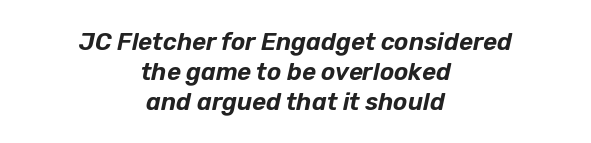
Q: Is the text italic (slanted)? A: Yes, it leans right by about 12 degrees.
Q: Is the text underlined? A: No.
Q: How is the paragraph aligned? A: Centered.
Q: Is the spacing between letters normal or unusually wide? A: Normal.
Q: Is the spacing between lines tight, normal or loose? A: Normal.
